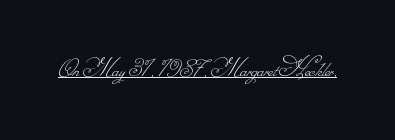
The image shows 26 px text type; set normal letter spacing, underlined.
